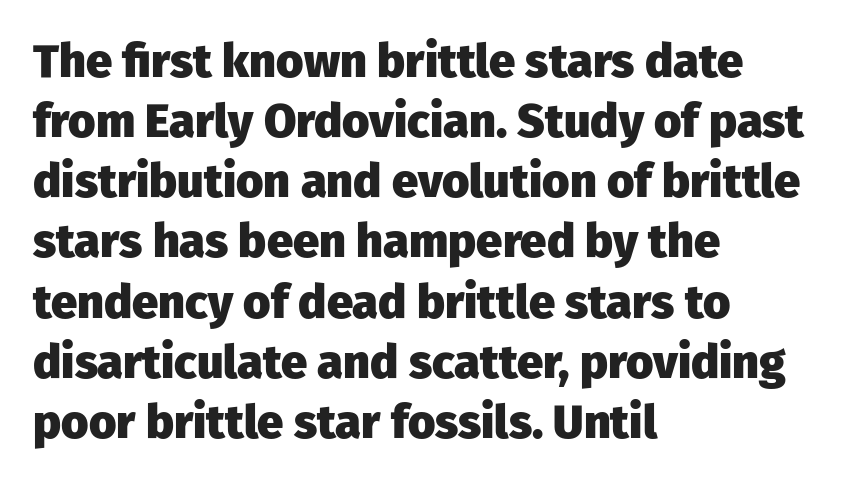
{"serif": "no", "italic": "no", "bold": "yes", "weight": "heavy", "width": "normal", "stroke_contrast": "low", "x_height": "medium", "monospaced": "no", "underline": "no", "align": "left", "line_spacing": "normal", "line_spacing_ratio": 1.28, "letter_spacing": "normal", "letter_spacing_em": 0.0, "glyph_px": 47}
